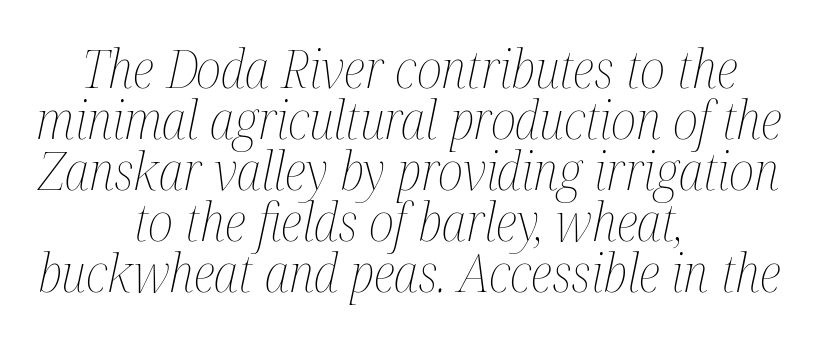
The image shows 53 px thin, condensed type, italic (leaning right); set centered, tight line spacing (0.96x), normal letter spacing, not underlined; medium stroke contrast and a medium x-height.
